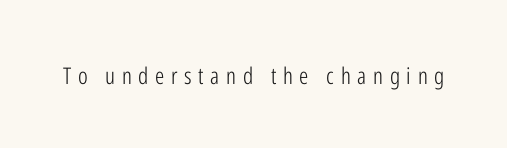
Q: Is the text bold? A: No.
Q: Is the text italic (slanted)? A: No, it is upright.
Q: Is the text underlined? A: No.
Q: Is the spacing between letters normal or unusually wide? A: Unusually wide.
